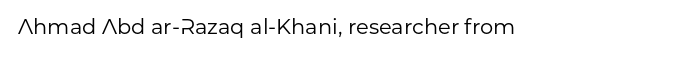
The image shows 21 px text type, upright; set normal letter spacing, not underlined.
